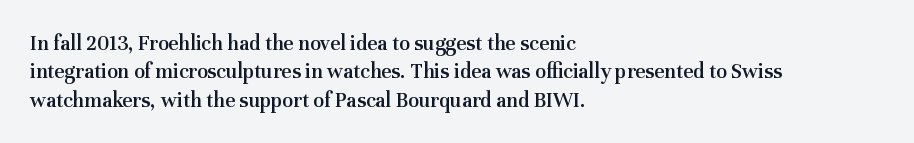
Q: Is the text bold? A: Semi-bold.
Q: Is the text italic (slanted)? A: No, it is upright.
Q: Is the text underlined? A: No.
Q: How is the paragraph aligned? A: Left-aligned.
Q: Is the spacing between letters normal or unusually wide? A: Normal.
Q: Is the spacing between lines tight, normal or loose? A: Normal.
